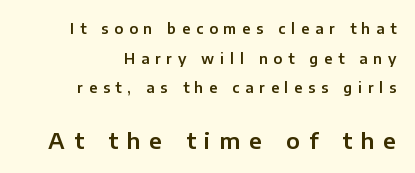
{"italic": "no", "underline": "no", "align": "right", "line_spacing": "loose", "line_spacing_ratio": 2.12, "letter_spacing": "wide", "letter_spacing_em": 0.41, "larger_block": "second", "size_ratio": 1.57, "glyph_px": 22}
